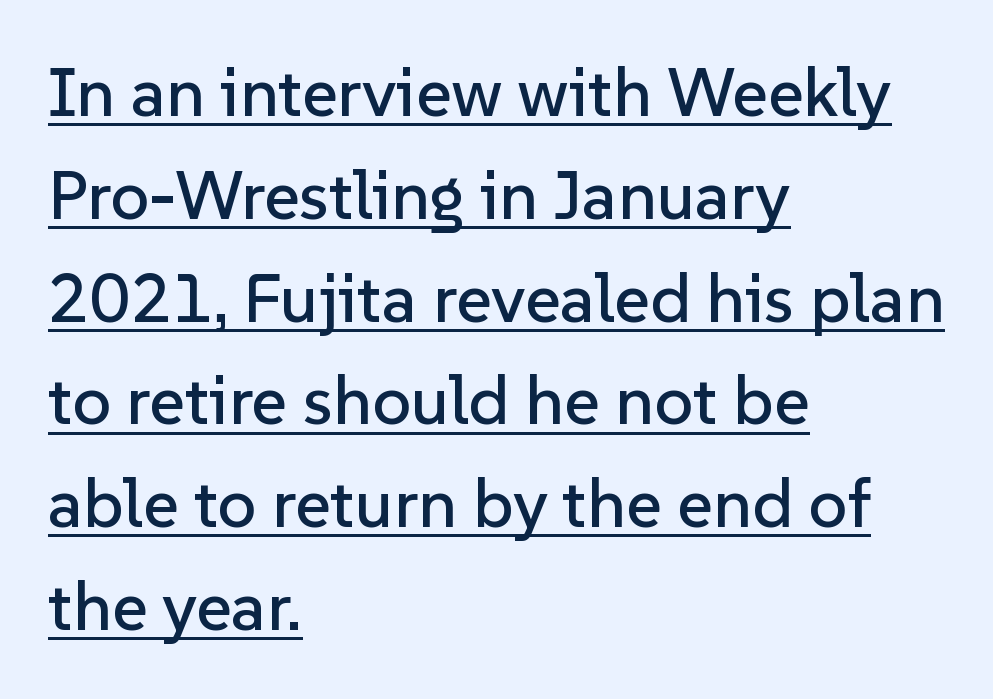
The image shows 69 px sans-serif type, upright; set left-aligned, normal line spacing (1.49x), normal letter spacing, underlined; low stroke contrast and a medium x-height.
